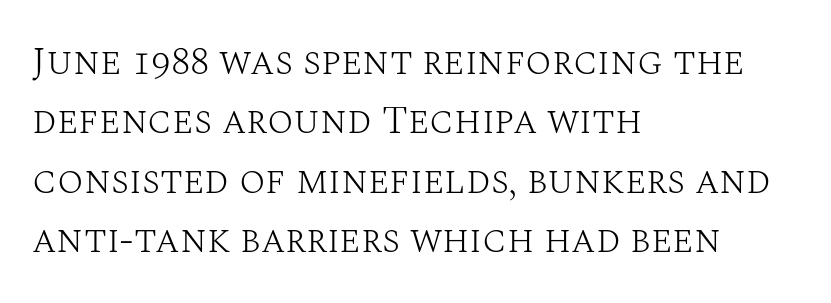
Q: Is the text bold? A: No.
Q: Is the text italic (slanted)? A: No, it is upright.
Q: Is the typeface a serif or a sans-serif typeface? A: Serif.
Q: Is the text underlined? A: No.
Q: How is the paragraph aligned? A: Left-aligned.
Q: Is the spacing between letters normal or unusually wide? A: Normal.
Q: Is the spacing between lines tight, normal or loose? A: Normal.
Q: Width (condensed, normal, or wide)? A: Normal.
Q: Stroke contrast? A: Medium.
Q: x-height? A: Large.
Q: Monospaced? A: No.
